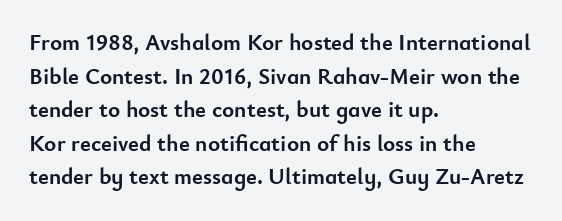
The image shows 23 px bold type, upright; set left-aligned, normal line spacing (1.46x), normal letter spacing, not underlined.
